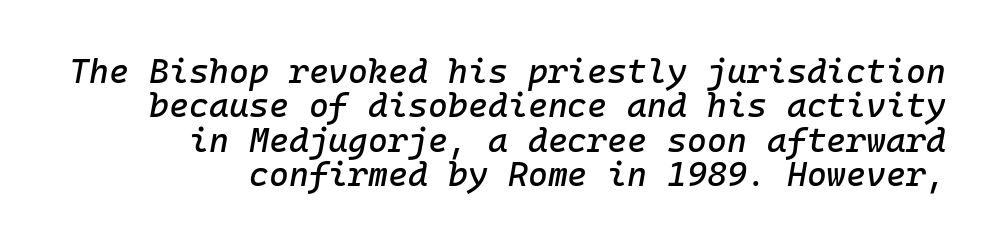
{"italic": "yes", "lean": "right", "slant_degrees": 10, "width": "normal", "stroke_contrast": "low", "x_height": "medium", "monospaced": "yes", "underline": "no", "align": "right", "line_spacing": "tight", "line_spacing_ratio": 1.01, "letter_spacing": "normal", "letter_spacing_em": 0.0, "glyph_px": 34}
